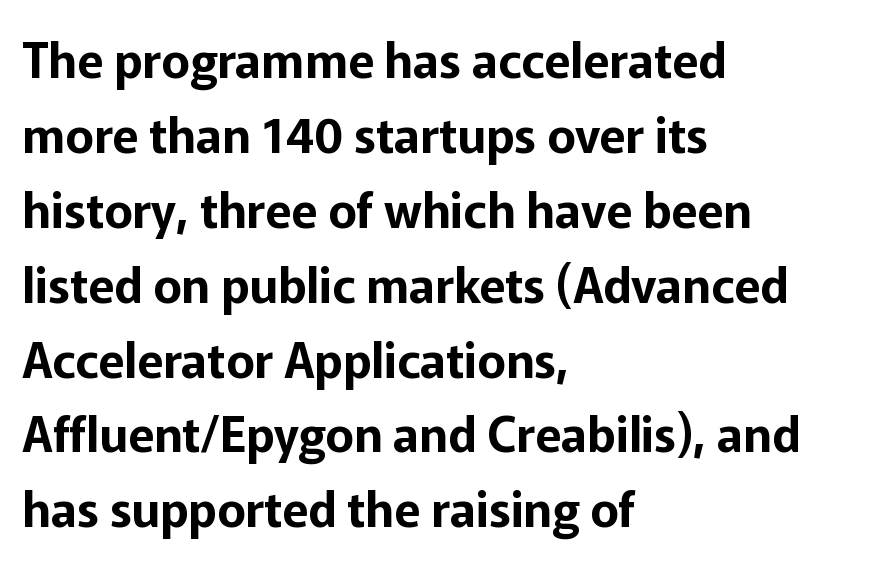
No italicization has been applied; the sample stays upright. This sample is left-justified, so line endings fall wherever the words run out. Leading matches the norm, producing a regular column. Tracking value appears to be zero — textbook default spacing.
